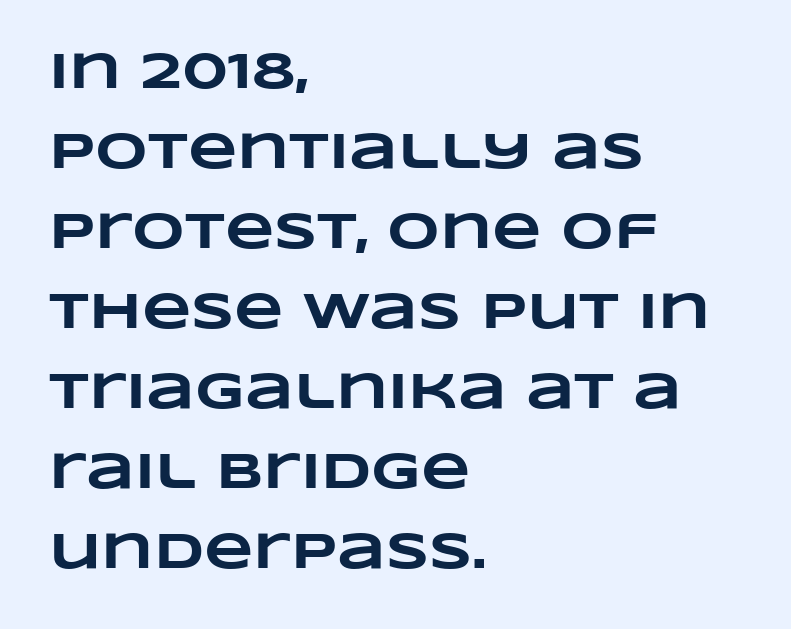
{"bold": "yes", "weight": "heavy", "width": "wide", "stroke_contrast": "low", "x_height": "large", "monospaced": "no", "underline": "no", "align": "left", "line_spacing": "normal", "line_spacing_ratio": 1.57, "letter_spacing": "normal", "letter_spacing_em": 0.0, "glyph_px": 51}
